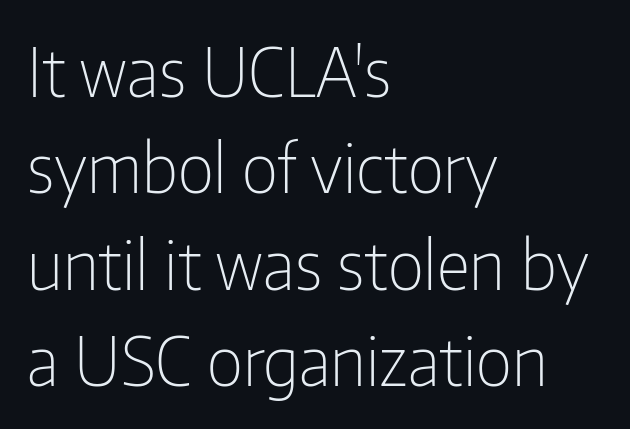
Visually the block forms a straight wall on the left and a jagged coastline on the right. Honestly, the letter spacing is just normal — you wouldn't notice it. Each new line begins a customary step beneath the previous one. The rendering shows plain stroke endings on the letterforms — a sans-serif design. The typography opts for an upright posture over an oblique one.
